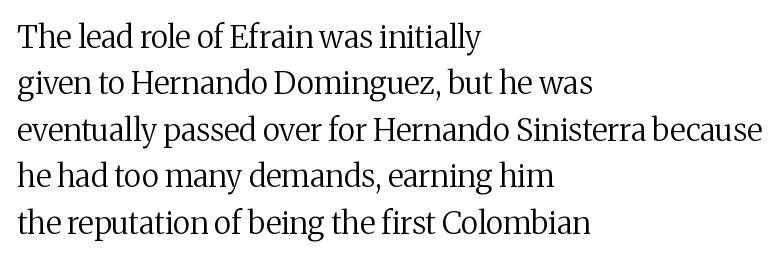
The image shows 31 px regular-weight serif type, upright; set left-aligned, normal line spacing (1.5x), normal letter spacing, not underlined; medium stroke contrast and a medium x-height.
